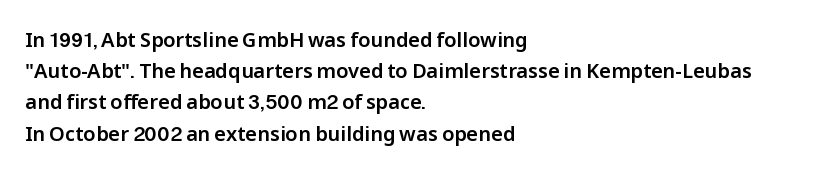
Q: Is the text italic (slanted)? A: No, it is upright.
Q: Is the text underlined? A: No.
Q: How is the paragraph aligned? A: Left-aligned.
Q: Is the spacing between letters normal or unusually wide? A: Normal.
Q: Is the spacing between lines tight, normal or loose? A: Normal.
